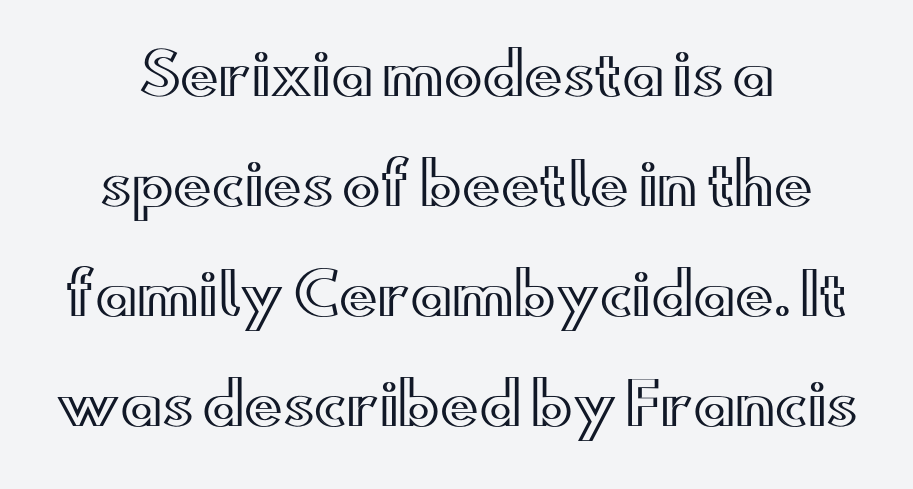
This block would shrink considerably if given ordinary leading; it's expanded now. These lines were composed using upright roman letters. Underline: absent. Alignment: centered. The face used here is proportionally spaced, like ordinary book or web type.
